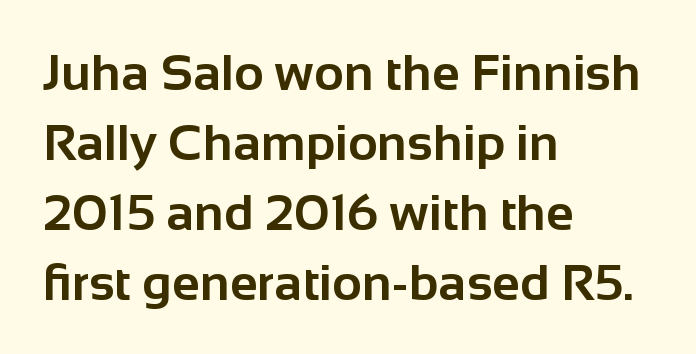
{"serif": "no", "italic": "no", "bold": "yes", "weight": "bold", "width": "normal", "stroke_contrast": "low", "x_height": "medium", "monospaced": "no", "underline": "no", "align": "left", "line_spacing": "normal", "line_spacing_ratio": 1.37, "letter_spacing": "normal", "letter_spacing_em": 0.0, "glyph_px": 51}
